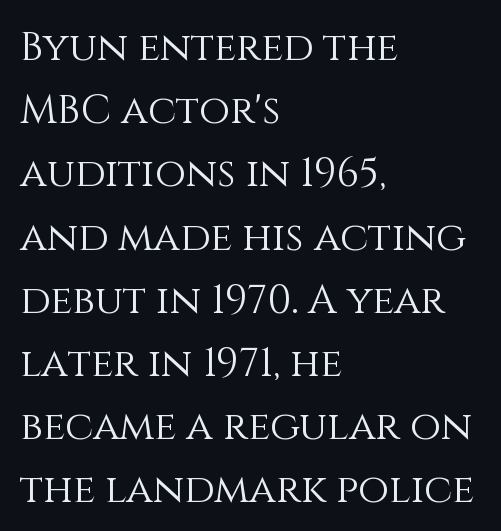
The image shows 40 px light type, upright; set left-aligned, normal line spacing (1.58x), normal letter spacing, not underlined; medium stroke contrast and a large x-height.
